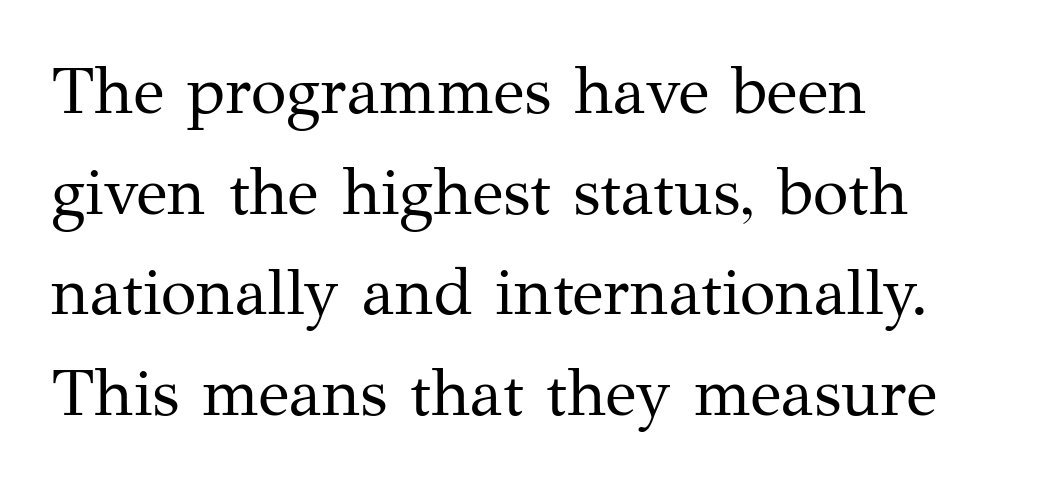
Descenders are the only things crossing below the line. Is this a heavy cut? Hardly; it is regular or lighter. The rag falls on the right side of this text block. A typesetter would call this proportional, since set widths differ per character. One glance says typical: line gaps are just what's usual. The letters stand straight up with perfectly vertical stems.
